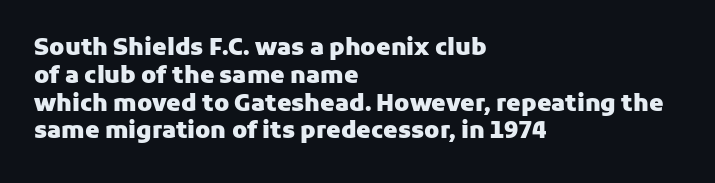
The image shows 23 px bold type, upright; set left-aligned, line spacing 1.21x, normal letter spacing, not underlined.
